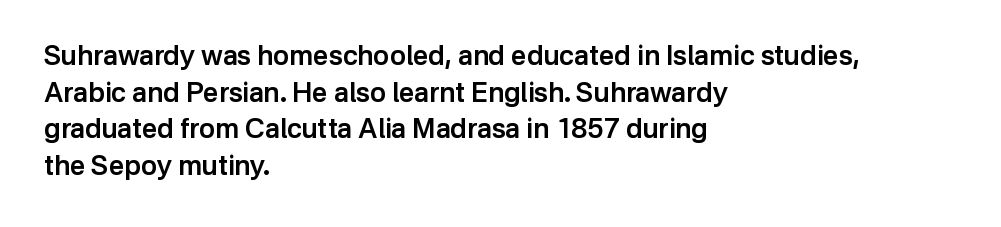
{"italic": "no", "bold": "semi", "underline": "no", "align": "left", "line_spacing": "normal", "line_spacing_ratio": 1.36, "letter_spacing": "normal", "letter_spacing_em": 0.0, "glyph_px": 27}
